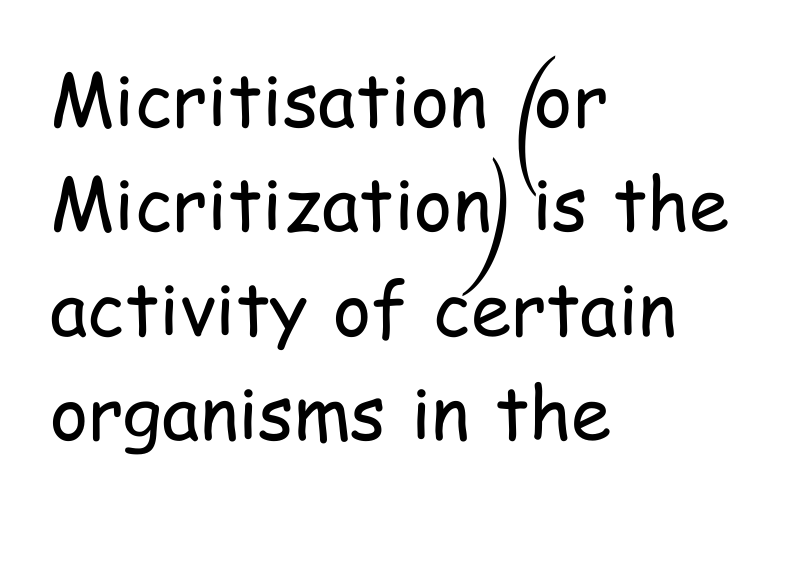
{"serif": "no", "italic": "no", "bold": "no", "weight": "regular", "width": "condensed", "stroke_contrast": "low", "x_height": "medium", "monospaced": "no", "underline": "no", "align": "left", "line_spacing": "normal", "line_spacing_ratio": 1.43, "letter_spacing": "normal", "letter_spacing_em": 0.0, "glyph_px": 73}
